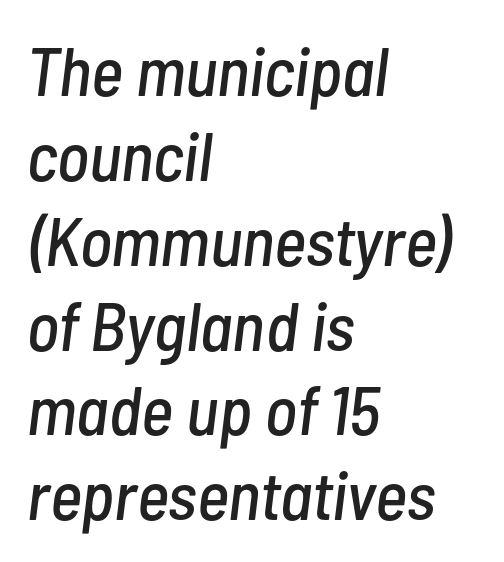
{"italic": "yes", "lean": "right", "slant_degrees": 7, "width": "condensed", "stroke_contrast": "low", "x_height": "medium", "monospaced": "no", "underline": "no", "align": "left", "line_spacing_ratio": 1.23, "letter_spacing": "normal", "letter_spacing_em": 0.0, "glyph_px": 69}
